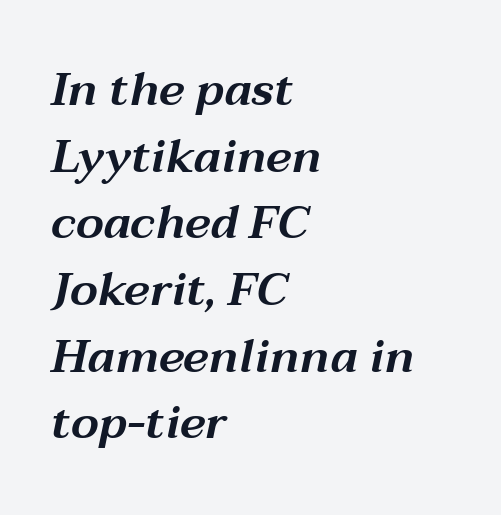
The image shows 46 px wide type, italic (leaning right); set left-aligned, normal line spacing (1.45x), normal letter spacing, not underlined; medium stroke contrast and a medium x-height.
